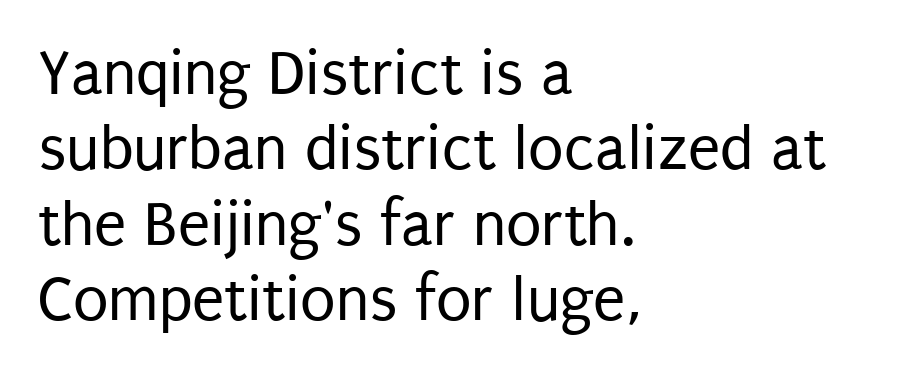
{"serif": "no", "italic": "no", "bold": "no", "weight": "regular", "width": "condensed", "stroke_contrast": "low", "x_height": "large", "monospaced": "no", "underline": "no", "align": "left", "line_spacing_ratio": 1.16, "letter_spacing": "normal", "letter_spacing_em": 0.0, "glyph_px": 65}
